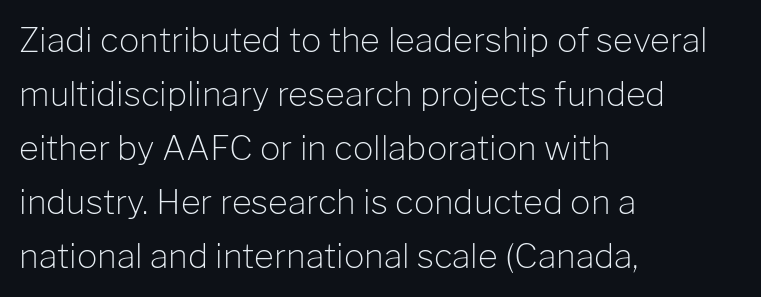
The image shows 34 px light sans-serif type, upright; set left-aligned, normal line spacing (1.59x), normal letter spacing, not underlined; low stroke contrast and a medium x-height.
